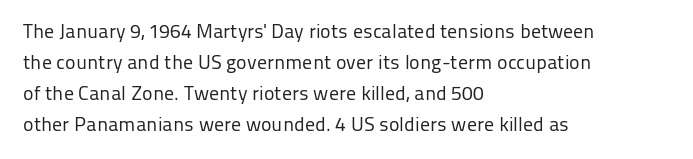
Q: Is the text bold? A: No.
Q: Is the text italic (slanted)? A: No, it is upright.
Q: Is the text underlined? A: No.
Q: How is the paragraph aligned? A: Left-aligned.
Q: Is the spacing between letters normal or unusually wide? A: Normal.
Q: Is the spacing between lines tight, normal or loose? A: Normal.
